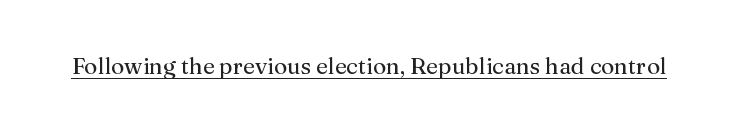
{"italic": "no", "bold": "no", "underline": "yes", "letter_spacing": "normal", "letter_spacing_em": 0.0, "glyph_px": 23}
